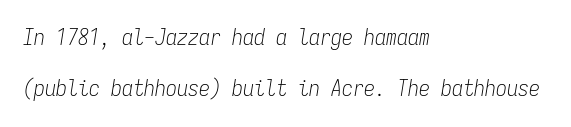
The image shows 22 px text type, italic (leaning right); set left-aligned, loose line spacing (2.32x), normal letter spacing, not underlined.
